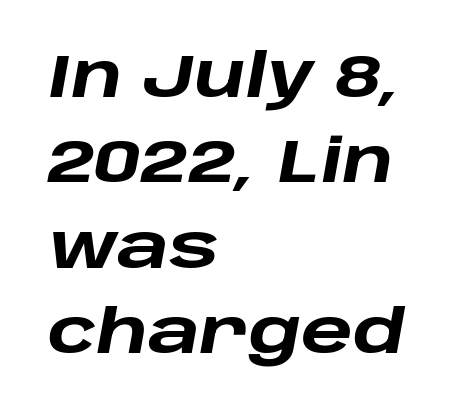
{"italic": "yes", "lean": "right", "slant_degrees": 10, "bold": "yes", "weight": "heavy", "width": "wide", "stroke_contrast": "low", "x_height": "large", "monospaced": "no", "underline": "no", "align": "left", "line_spacing": "normal", "line_spacing_ratio": 1.4, "letter_spacing": "normal", "letter_spacing_em": 0.0, "glyph_px": 61}
